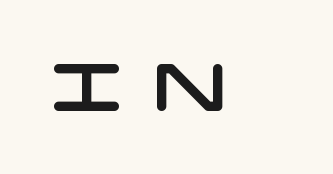
The image shows 66 px wide sans-serif type; set unusually wide letter spacing (+0.42 em), not underlined; low stroke contrast and a large x-height.
